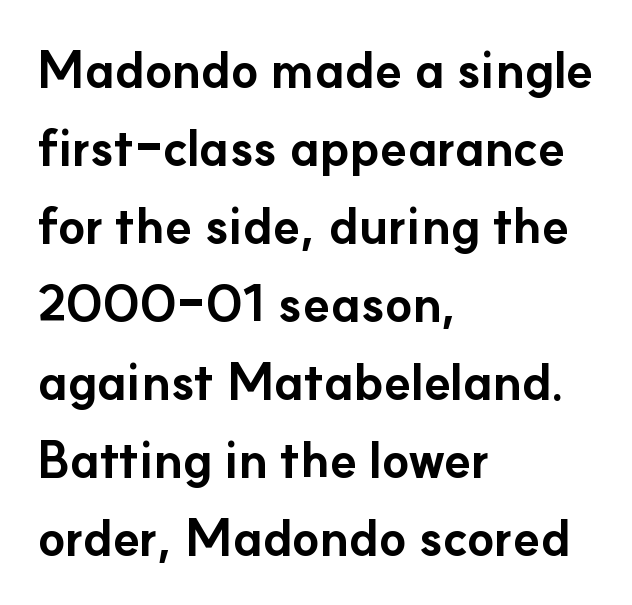
The image shows 50 px bold sans-serif type, upright; set left-aligned, normal line spacing (1.56x), normal letter spacing, not underlined; low stroke contrast and a small x-height.
